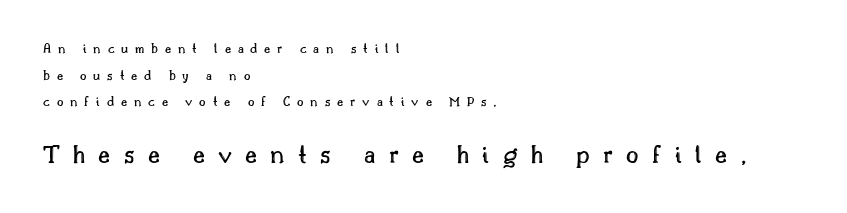
{"italic": "no", "underline": "no", "align": "left", "line_spacing": "loose", "line_spacing_ratio": 1.9, "letter_spacing": "wide", "letter_spacing_em": 0.49, "larger_block": "second", "size_ratio": 1.93, "glyph_px": 27}
